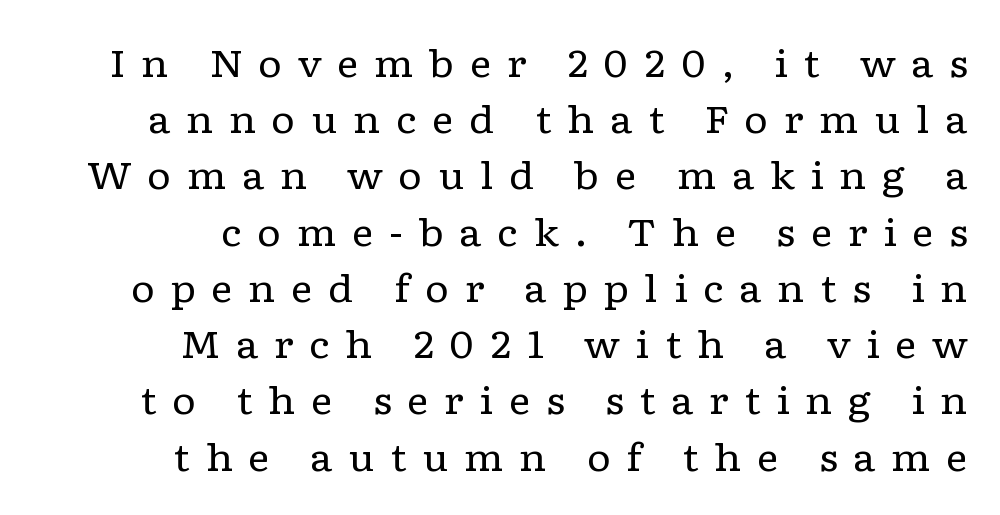
Q: Is the text bold? A: No.
Q: Is the text italic (slanted)? A: No, it is upright.
Q: Is the typeface a serif or a sans-serif typeface? A: Serif.
Q: Is the text underlined? A: No.
Q: How is the paragraph aligned? A: Right-aligned.
Q: Is the spacing between letters normal or unusually wide? A: Unusually wide.
Q: Is the spacing between lines tight, normal or loose? A: Normal.
Q: Width (condensed, normal, or wide)? A: Wide.
Q: Stroke contrast? A: Low.
Q: x-height? A: Medium.
Q: Monospaced? A: No.
